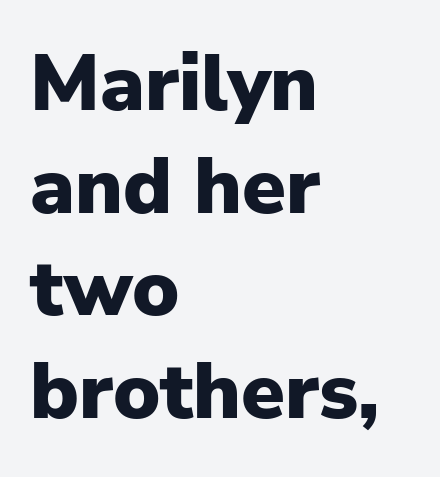
{"serif": "no", "italic": "no", "bold": "yes", "weight": "heavy", "width": "normal", "stroke_contrast": "low", "x_height": "medium", "monospaced": "no", "underline": "no", "align": "left", "line_spacing": "normal", "line_spacing_ratio": 1.3, "letter_spacing": "normal", "letter_spacing_em": 0.0, "glyph_px": 79}
